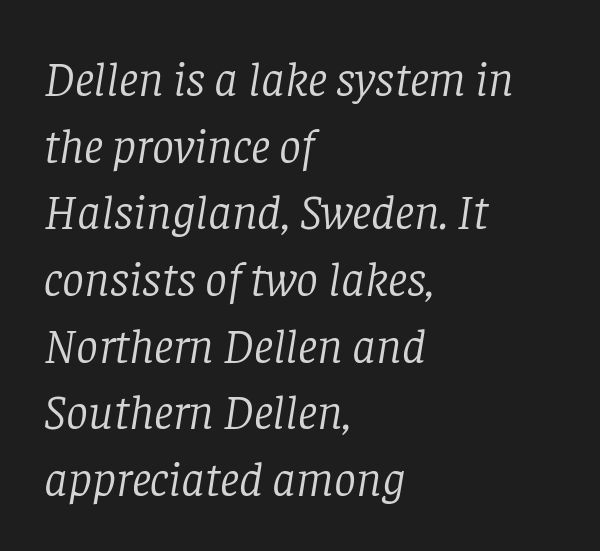
Q: Is the text bold? A: No.
Q: Is the text italic (slanted)? A: Yes, it leans right by about 8 degrees.
Q: Is the typeface a serif or a sans-serif typeface? A: Serif.
Q: Is the text underlined? A: No.
Q: How is the paragraph aligned? A: Left-aligned.
Q: Is the spacing between letters normal or unusually wide? A: Normal.
Q: Is the spacing between lines tight, normal or loose? A: Normal.
Q: Width (condensed, normal, or wide)? A: Normal.
Q: Stroke contrast? A: Low.
Q: x-height? A: Large.
Q: Monospaced? A: No.
